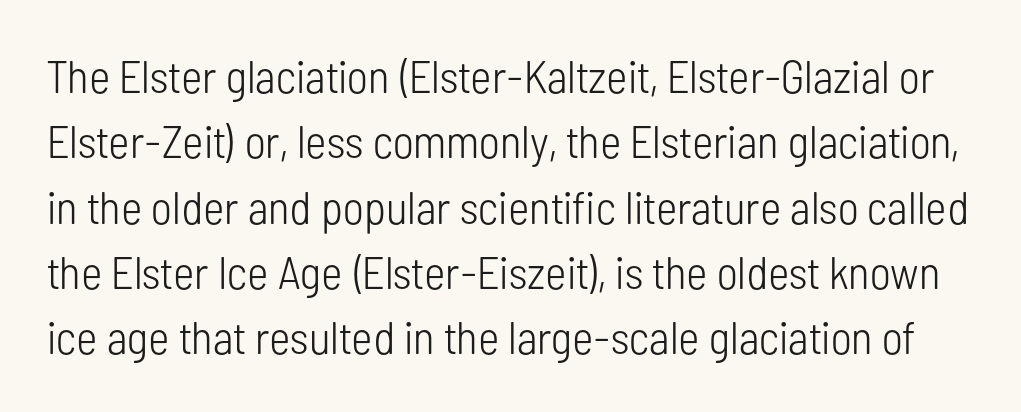
{"serif": "no", "italic": "no", "bold": "no", "weight": "light", "width": "condensed", "stroke_contrast": "low", "x_height": "medium", "monospaced": "no", "underline": "no", "line_spacing": "normal", "line_spacing_ratio": 1.42, "letter_spacing": "normal", "letter_spacing_em": 0.0, "glyph_px": 46}
